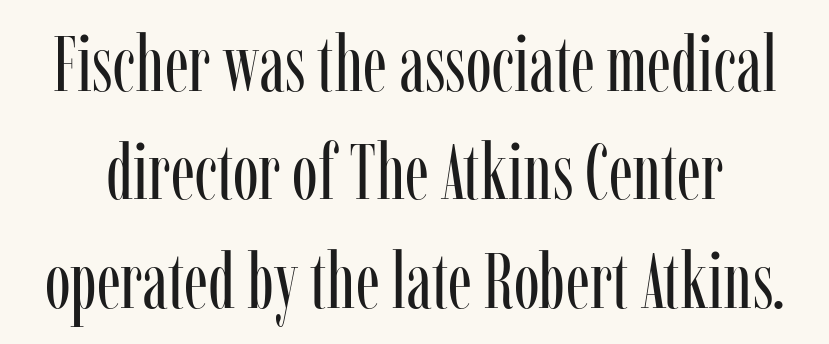
Q: Is the text bold? A: No.
Q: Is the text italic (slanted)? A: No, it is upright.
Q: Is the typeface a serif or a sans-serif typeface? A: Serif.
Q: Is the text underlined? A: No.
Q: Is the spacing between letters normal or unusually wide? A: Normal.
Q: Is the spacing between lines tight, normal or loose? A: Normal.
Q: Width (condensed, normal, or wide)? A: Condensed.
Q: Stroke contrast? A: Low.
Q: x-height? A: Medium.
Q: Monospaced? A: No.
